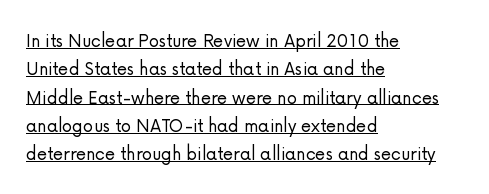
{"italic": "no", "bold": "no", "underline": "yes", "align": "left", "line_spacing": "normal", "line_spacing_ratio": 1.35, "letter_spacing": "normal", "letter_spacing_em": 0.0, "glyph_px": 21}
